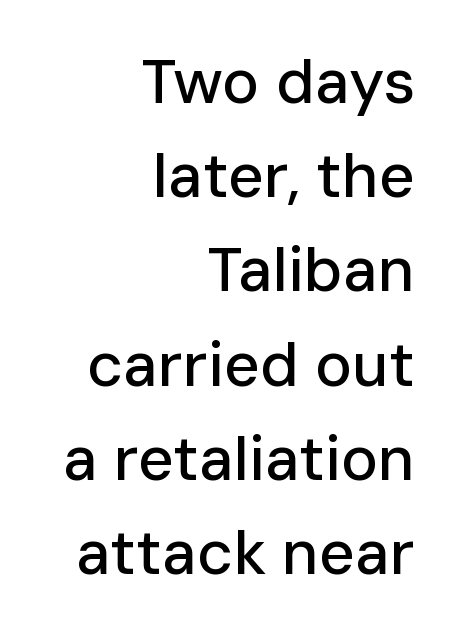
Compared with typical body copy, the letter spacing here is the same. This sample uses an upright cut, with every glyph sitting square on the baseline. You could not count columns in this text — the font is proportionally spaced. Reading down the column, the eye jumps a familiar distance to each next line. Any mark beneath the type? The region is blank. Line ends are locked; line starts wander.
